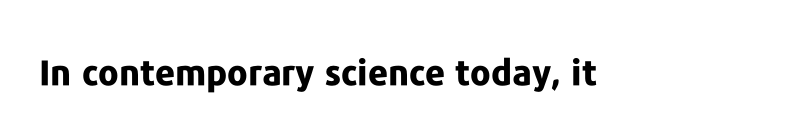
The image shows 35 px bold sans-serif type, upright; set normal letter spacing, not underlined; low stroke contrast and a medium x-height.
